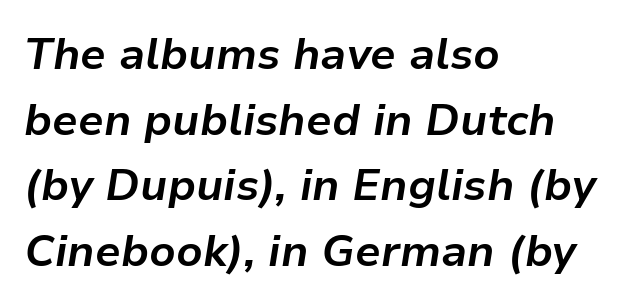
The image shows 44 px bold type, italic (leaning right); set left-aligned, normal line spacing (1.49x), normal letter spacing, not underlined; low stroke contrast and a medium x-height.
